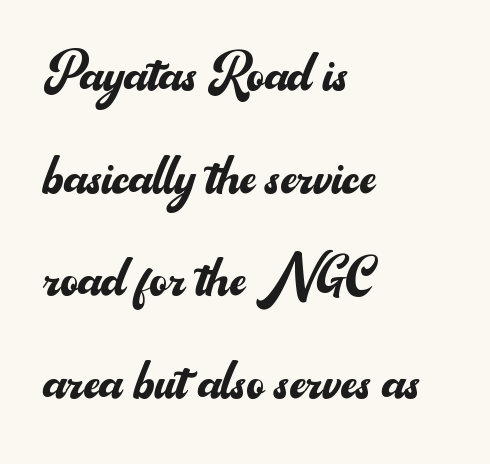
Q: Is the text bold? A: No.
Q: Is the text italic (slanted)? A: Yes.
Q: Is the typeface a serif or a sans-serif typeface? A: Sans-serif.
Q: Is the text underlined? A: No.
Q: How is the paragraph aligned? A: Left-aligned.
Q: Is the spacing between letters normal or unusually wide? A: Normal.
Q: Is the spacing between lines tight, normal or loose? A: Normal.
Q: Width (condensed, normal, or wide)? A: Normal.
Q: Stroke contrast? A: Medium.
Q: x-height? A: Small.
Q: Monospaced? A: No.
